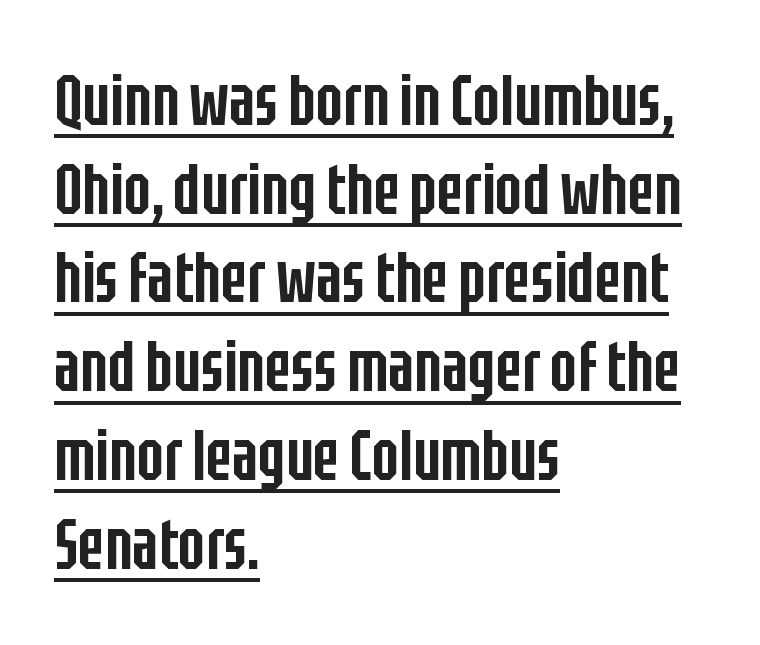
Summary of vertical rhythm: regular, with standard interline spacing. Left-aligned paragraph, ragged on the right. A continuous stroke trails under the words, as in a hyperlink. The characters look somewhat weighty, a semibold short of true bold. If you drew a line through each stem, it would be perfectly vertical. The designer went with a sans here, leaving each stem footless.
